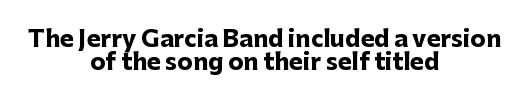
The image shows 23 px bold type, upright; set centered, tight line spacing (1.01x), normal letter spacing, not underlined.
